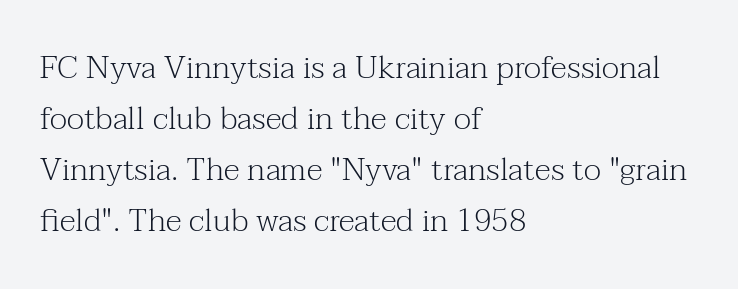
The image shows 32 px light serif type, upright; set left-aligned, normal line spacing (1.59x), normal letter spacing, not underlined; medium stroke contrast and a medium x-height.
